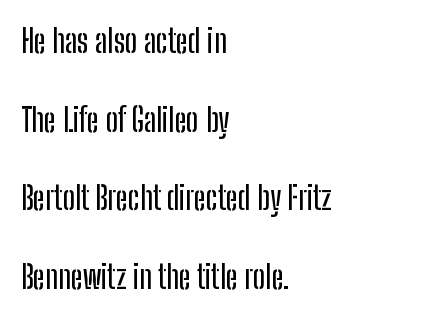
{"serif": "no", "italic": "no", "width": "condensed", "stroke_contrast": "low", "x_height": "medium", "monospaced": "no", "underline": "no", "align": "left", "line_spacing": "loose", "line_spacing_ratio": 2.46, "letter_spacing": "normal", "letter_spacing_em": 0.0, "glyph_px": 32}
